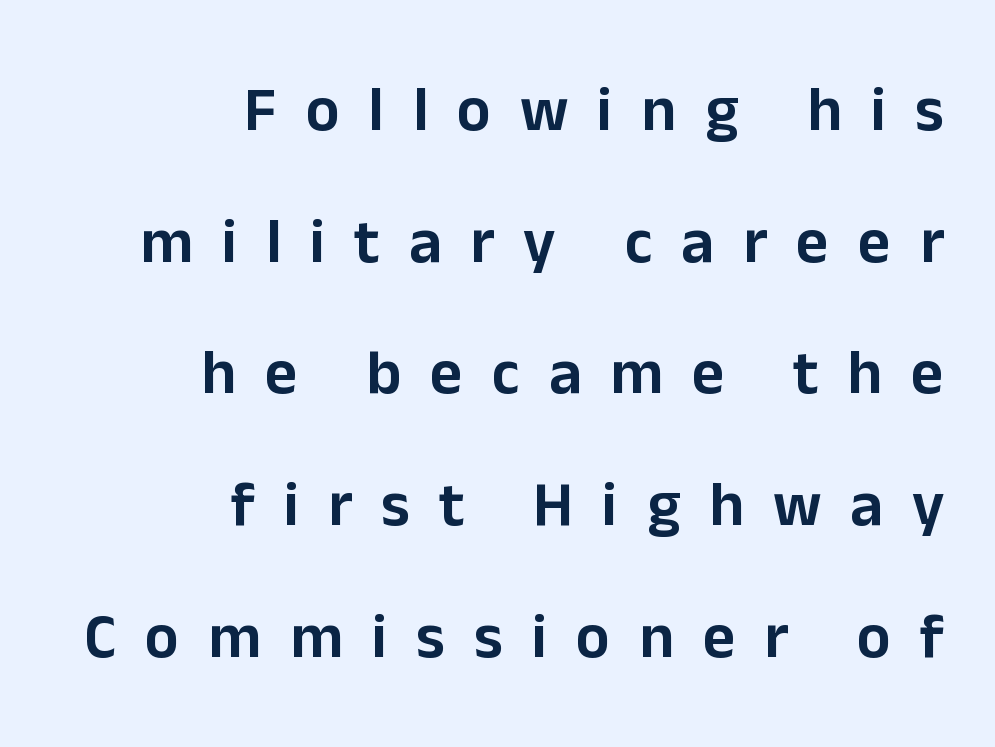
{"serif": "no", "italic": "no", "width": "normal", "stroke_contrast": "low", "x_height": "medium", "monospaced": "no", "underline": "no", "align": "right", "line_spacing": "loose", "line_spacing_ratio": 2.09, "letter_spacing": "wide", "letter_spacing_em": 0.46, "glyph_px": 63}
